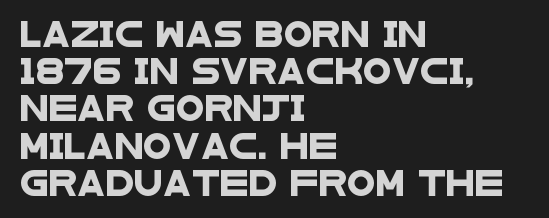
The image shows 26 px text type; set left-aligned, normal line spacing (1.43x), normal letter spacing, not underlined.
